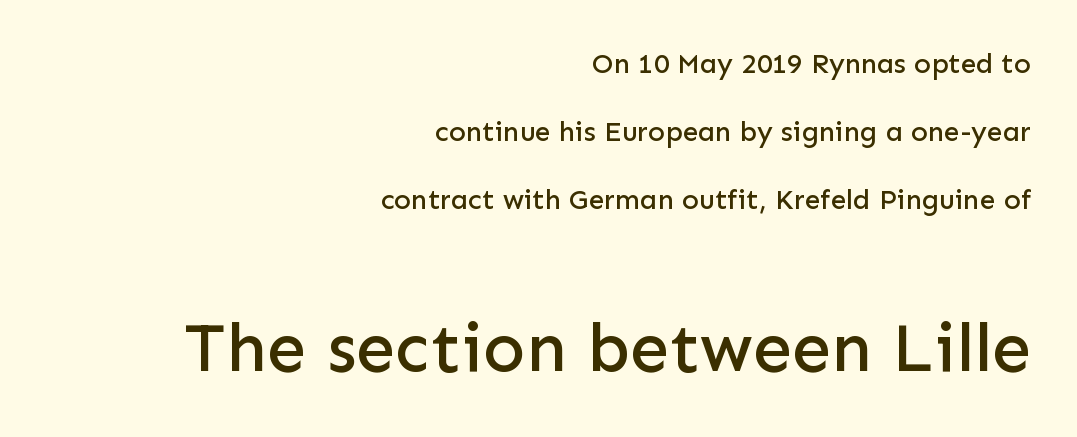
The letters stand upright; this is a roman face. Typeset ragged left — the right edge is the straight one. Spacing between characters is what you'd get straight out of the box. The gap between lines stays unmarked. The passage shown begins with its smaller block and ends with its larger one.
